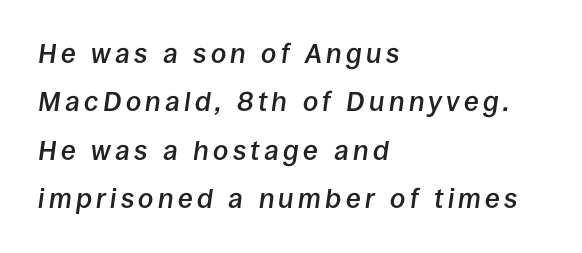
A typesetter would mark this as italic. Every letter is mildly thick-stroked: semibold rather than bold. Horizontal alignment here is leftward, the default for most running prose. Each row of text sits above clean, open space.
